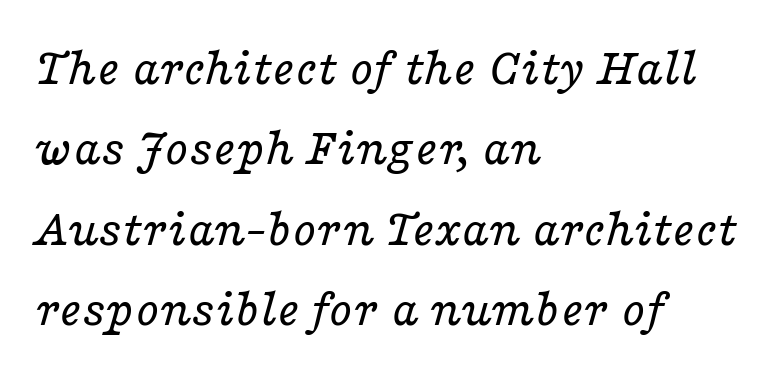
The typography opts for an oblique posture over an upright one. The passage shown is not underscored anywhere. A typesetter would call this leading conventional body-copy spacing. Font category for this specimen: serif. All the whitespace from short lines collects on the right. Heaviness? Minimal to ordinary, like unemphasized prose.
